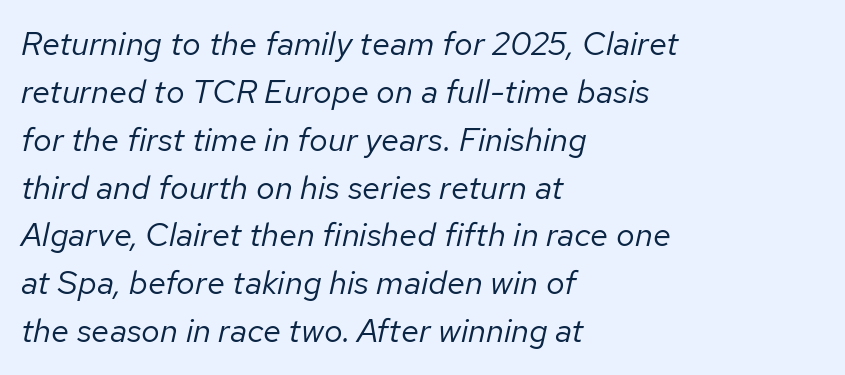
Clear beneath every line of the passage. Where is the straight margin? On the left. Spacing verdict: proportional, widths tailored to each character. Compared with typical paragraphs, the rows here are spaced about the same.
